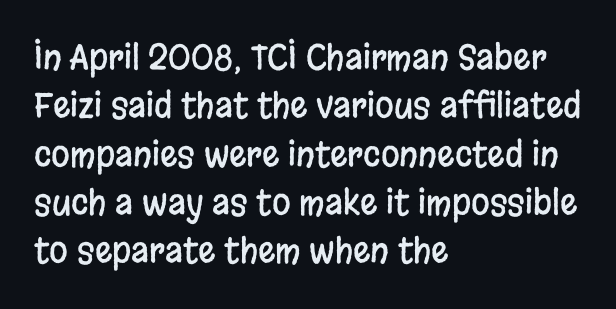
Q: Is the text italic (slanted)? A: No, it is upright.
Q: Is the typeface a serif or a sans-serif typeface? A: Sans-serif.
Q: Is the text underlined? A: No.
Q: How is the paragraph aligned? A: Left-aligned.
Q: Is the spacing between letters normal or unusually wide? A: Normal.
Q: Is the spacing between lines tight, normal or loose? A: Normal.
Q: Width (condensed, normal, or wide)? A: Condensed.
Q: Stroke contrast? A: Low.
Q: x-height? A: Large.
Q: Monospaced? A: No.
